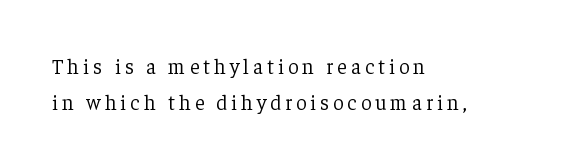
Alignment: flush left. Ordinary non-slanted type is in use. The specimen omits any rule beneath the text block's lines. Think standard paragraph weight, or any step lighter than that.
